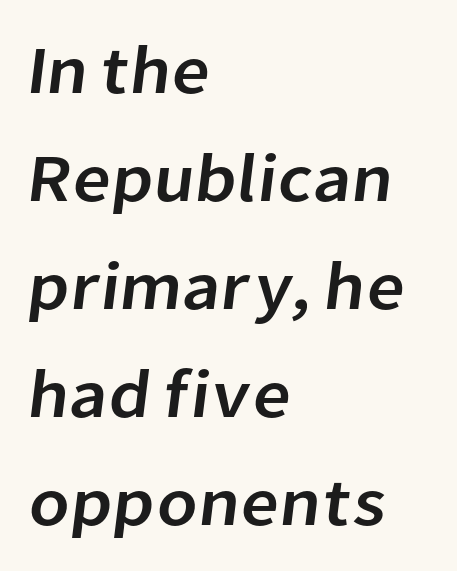
Normally led — the rows are evenly, conventionally spaced. Short note: letters normally spaced. Letterform terminals end flat and unadorned throughout the passage. The compositor pushed each line to the left boundary. Spacing verdict: proportional, widths tailored to each character.
